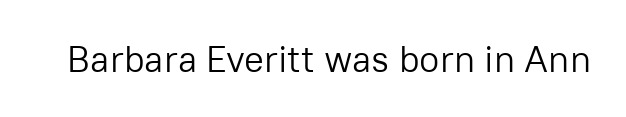
Unmarked baselines from the first word to the last. This is not heavy type; no bold has been used. The font's upright variant was chosen for this text. There is no visible air inserted between adjacent glyphs. These lines are rendered in a variable-pitch font. The characters display no serif detailing; their extremities are plain.
